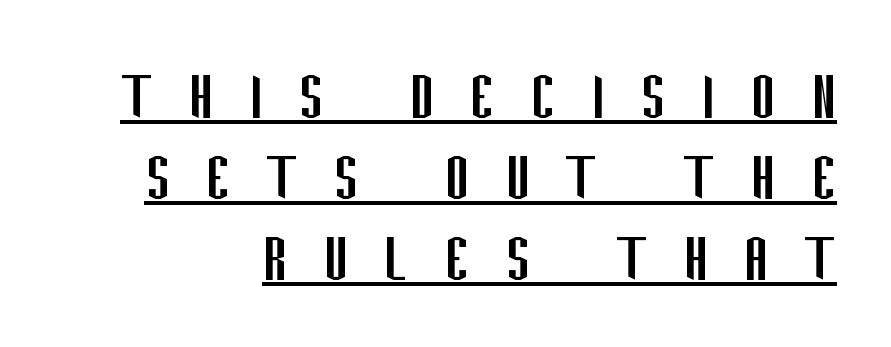
The typography opts for an upright posture over an oblique one. Proportional: the letters do not fall into vertical columns. Typographically, this falls in the sans-serif category. Letter spacing: wide. Whoever set this chose condensed vertical rhythm over breathing room.
